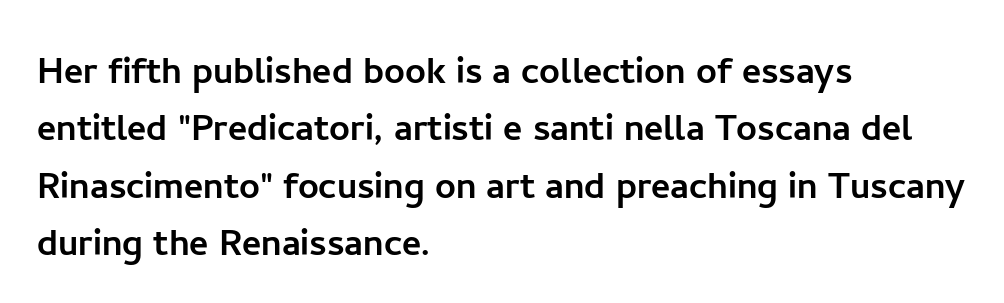
Q: Is the text italic (slanted)? A: No, it is upright.
Q: Is the typeface a serif or a sans-serif typeface? A: Sans-serif.
Q: Is the text underlined? A: No.
Q: How is the paragraph aligned? A: Left-aligned.
Q: Is the spacing between letters normal or unusually wide? A: Normal.
Q: Is the spacing between lines tight, normal or loose? A: Normal.
Q: Width (condensed, normal, or wide)? A: Normal.
Q: Stroke contrast? A: Low.
Q: x-height? A: Medium.
Q: Monospaced? A: No.
